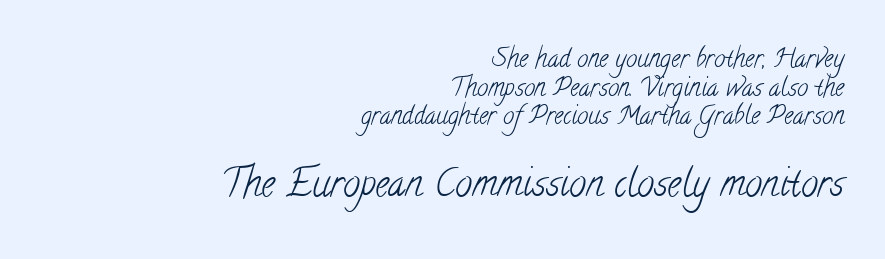
The image shows 38 px light, condensed serif type; set right-aligned, tight line spacing (1.15x), normal letter spacing, not underlined; the second (bottom) block is 1.52x larger; low stroke contrast and a small x-height.
